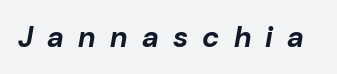
{"italic": "yes", "lean": "right", "slant_degrees": 10, "bold": "yes", "weight": "bold", "width": "normal", "stroke_contrast": "low", "x_height": "medium", "monospaced": "no", "underline": "no", "letter_spacing": "wide", "letter_spacing_em": 0.49, "glyph_px": 29}
